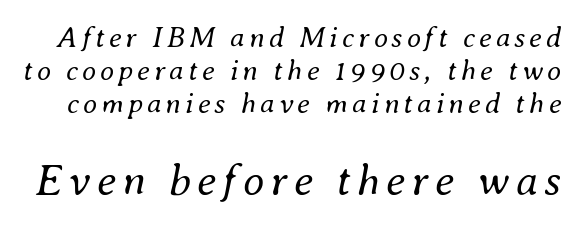
The image shows 44 px regular-weight type, italic (leaning right); set tight line spacing (1.13x), not underlined; the second (bottom) block is 1.52x larger; medium stroke contrast and a small x-height.
